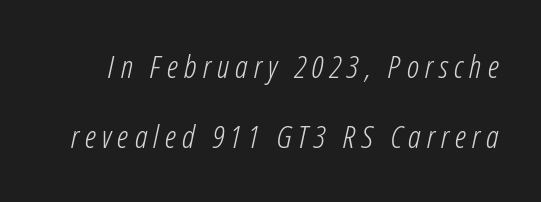
Stroke thickness stays within the range of a standard reading face or lighter. You can tell it's italic because the verticals aren't actually vertical. Spacing verdict: proportional, widths tailored to each character. The passage shown stacks its lines with a broad gap. The zone under the glyphs is completely vacant.
